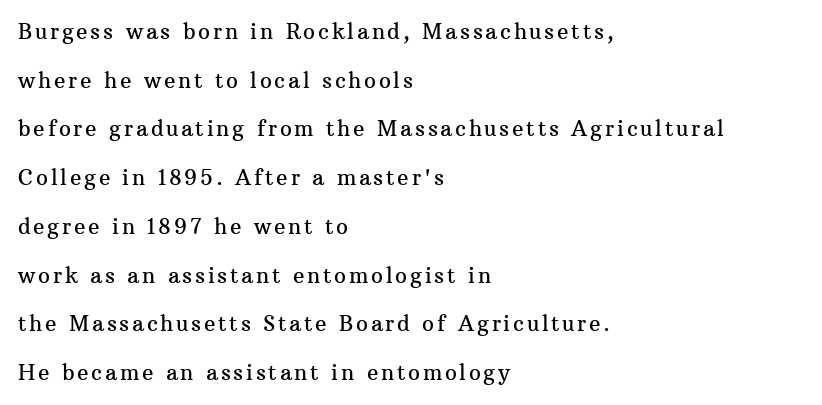
The image shows 21 px text type, upright; set left-aligned, loose line spacing (2.32x), not underlined.
